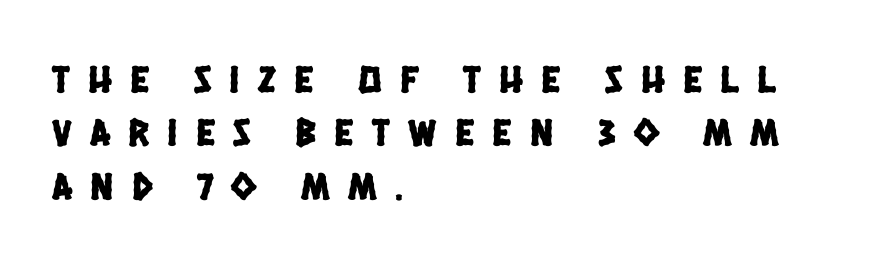
{"serif": "no", "width": "condensed", "stroke_contrast": "low", "x_height": "large", "monospaced": "no", "underline": "no", "align": "left", "line_spacing": "normal", "line_spacing_ratio": 1.37, "letter_spacing": "wide", "letter_spacing_em": 0.47, "glyph_px": 39}
